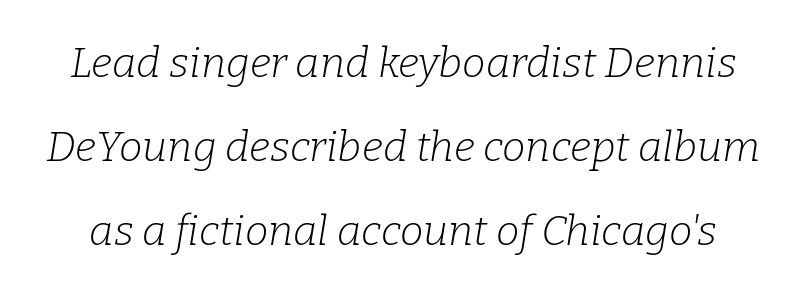
{"serif": "yes", "italic": "yes", "lean": "right", "slant_degrees": 9, "bold": "no", "weight": "light", "width": "normal", "stroke_contrast": "low", "x_height": "medium", "monospaced": "no", "underline": "no", "line_spacing": "loose", "line_spacing_ratio": 2.0, "letter_spacing": "normal", "letter_spacing_em": 0.0, "glyph_px": 42}
